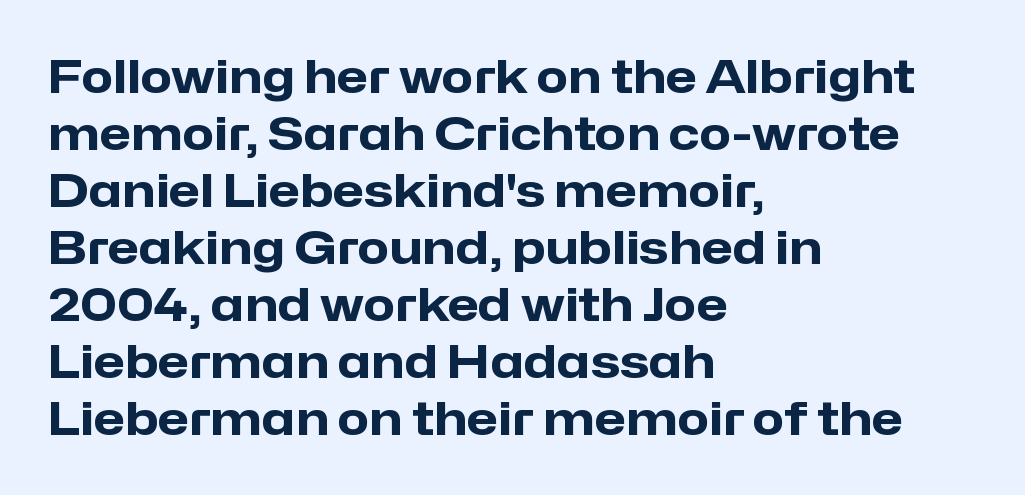
Q: Is the text bold? A: Yes.
Q: Is the text italic (slanted)? A: No, it is upright.
Q: Is the typeface a serif or a sans-serif typeface? A: Sans-serif.
Q: Is the text underlined? A: No.
Q: How is the paragraph aligned? A: Left-aligned.
Q: Is the spacing between letters normal or unusually wide? A: Normal.
Q: Width (condensed, normal, or wide)? A: Normal.
Q: Stroke contrast? A: Low.
Q: x-height? A: Medium.
Q: Monospaced? A: No.
